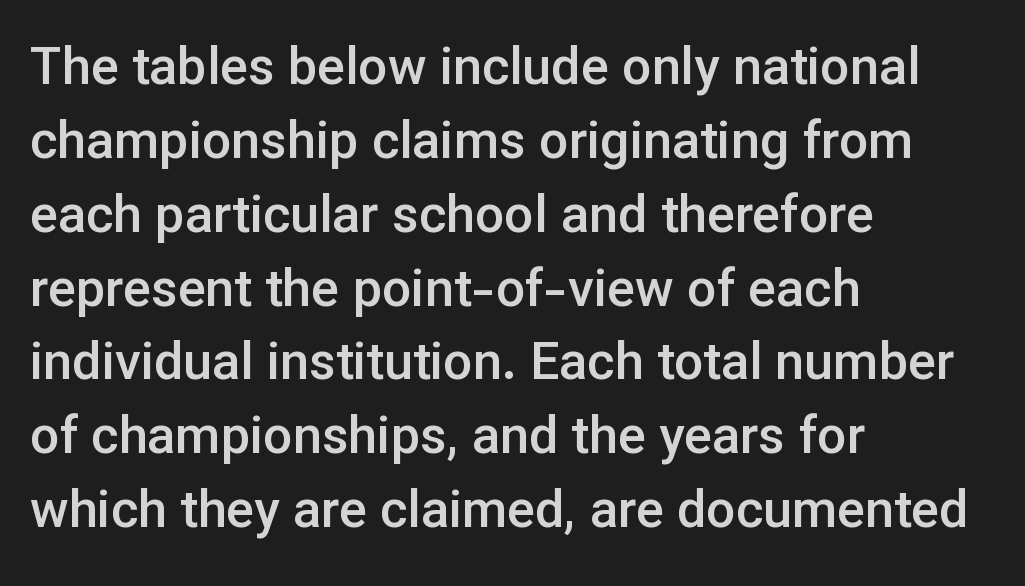
Q: Is the text bold? A: Semi-bold.
Q: Is the text italic (slanted)? A: No, it is upright.
Q: Is the typeface a serif or a sans-serif typeface? A: Sans-serif.
Q: Is the text underlined? A: No.
Q: How is the paragraph aligned? A: Left-aligned.
Q: Is the spacing between letters normal or unusually wide? A: Normal.
Q: Is the spacing between lines tight, normal or loose? A: Normal.
Q: Width (condensed, normal, or wide)? A: Normal.
Q: Stroke contrast? A: Low.
Q: x-height? A: Medium.
Q: Monospaced? A: No.
